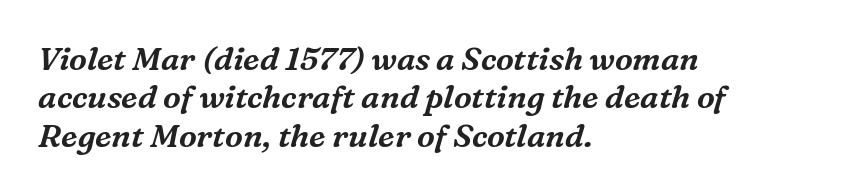
The rendering keeps characters at their native spacing. It's the slanting kind of type. Clear beneath every line of the passage. Visually the block forms a straight wall on the left and a jagged coastline on the right. A typesetter would call this proportional, since set widths differ per character.
